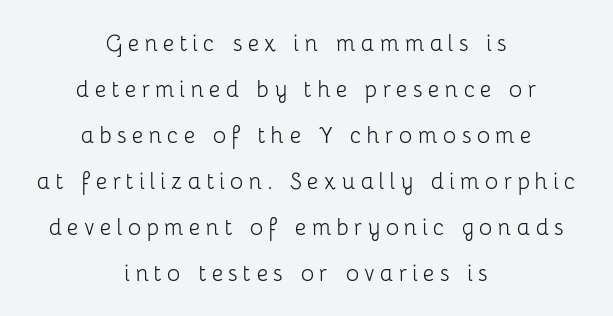
{"serif": "no", "italic": "no", "bold": "no", "weight": "light", "width": "normal", "stroke_contrast": "low", "x_height": "medium", "monospaced": "no", "underline": "no", "align": "center", "line_spacing": "normal", "line_spacing_ratio": 1.64, "glyph_px": 28}
